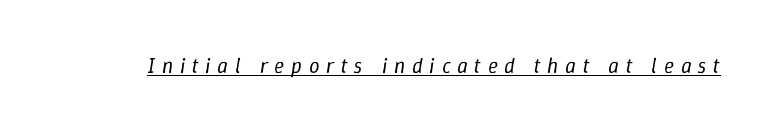
Bold? No — there's no thickening of the strokes. Emphasis-style slanted type is in use. Descenders here cross a horizontal rule under the line. Here the glyphs are tracked loosely, breaking word shapes into spaced letters.
